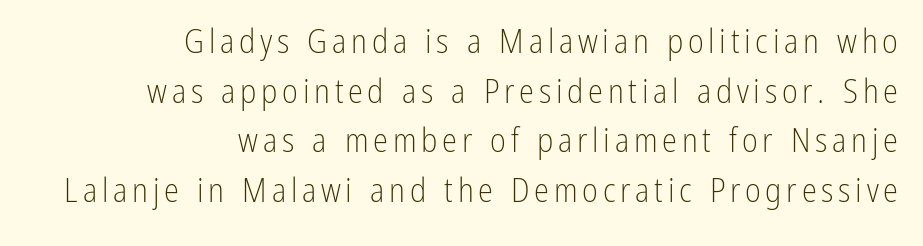
Q: Is the text bold? A: No.
Q: Is the text italic (slanted)? A: No, it is upright.
Q: Is the typeface a serif or a sans-serif typeface? A: Sans-serif.
Q: Is the text underlined? A: No.
Q: How is the paragraph aligned? A: Right-aligned.
Q: Is the spacing between lines tight, normal or loose? A: Normal.
Q: Width (condensed, normal, or wide)? A: Condensed.
Q: Stroke contrast? A: Low.
Q: x-height? A: Medium.
Q: Monospaced? A: No.
